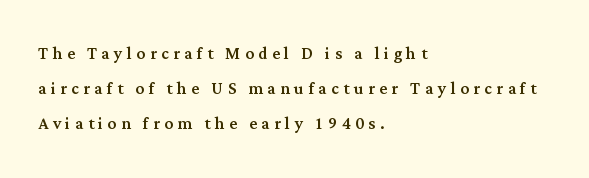
The image shows 22 px text type, upright; set left-aligned, normal line spacing (1.59x), unusually wide letter spacing (+0.2 em), not underlined.
